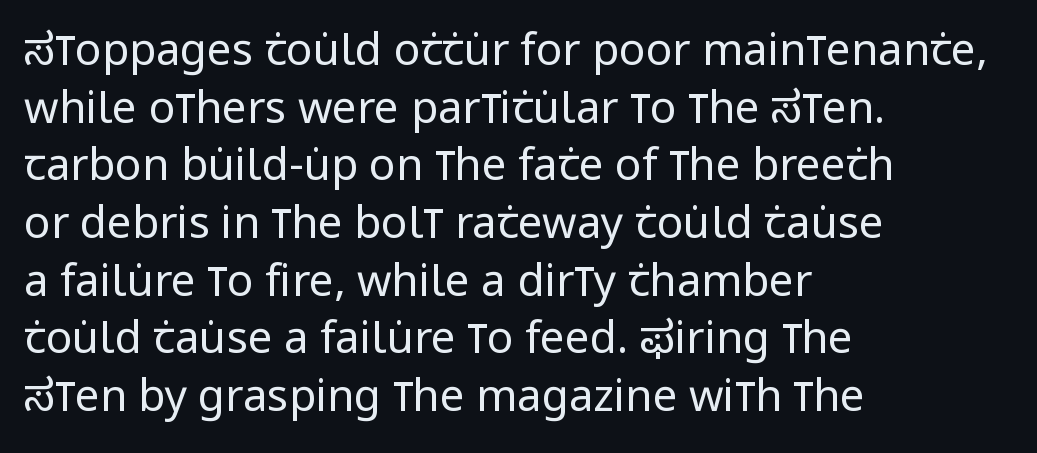
Q: Is the text bold? A: No.
Q: Is the text italic (slanted)? A: No, it is upright.
Q: Is the typeface a serif or a sans-serif typeface? A: Sans-serif.
Q: Is the text underlined? A: No.
Q: How is the paragraph aligned? A: Left-aligned.
Q: Is the spacing between letters normal or unusually wide? A: Normal.
Q: Is the spacing between lines tight, normal or loose? A: Normal.
Q: Width (condensed, normal, or wide)? A: Condensed.
Q: Stroke contrast? A: Low.
Q: x-height? A: Large.
Q: Monospaced? A: No.
